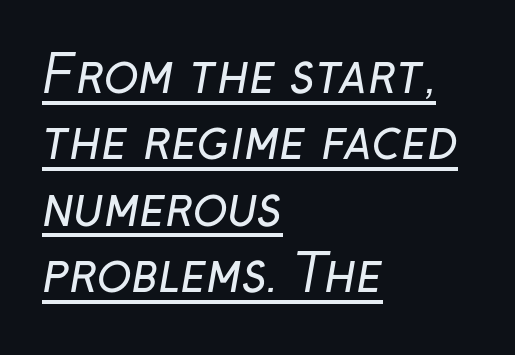
The image shows 51 px regular-weight sans-serif type; set left-aligned, normal line spacing (1.3x), normal letter spacing, underlined; low stroke contrast and a medium x-height.
